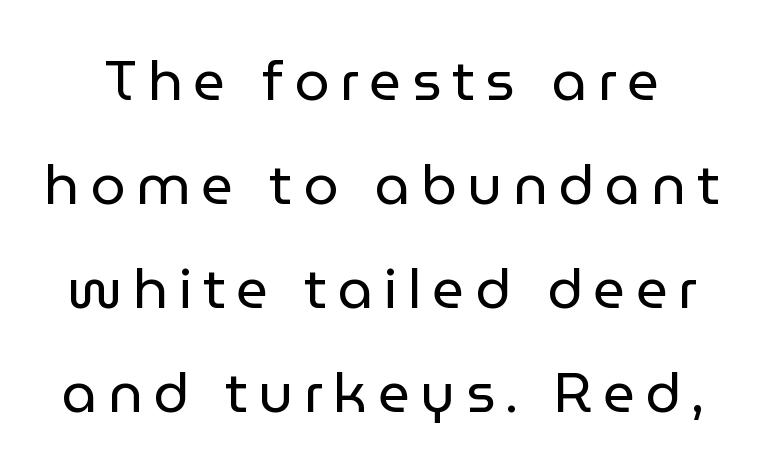
Check where the strokes stop: nothing finishes them off — pure sans. These glyphs show unthickened strokes, regular width or finer. The letters advance in unequal steps, a hallmark of proportional type. Posture: straight, roman, zero tilt.
